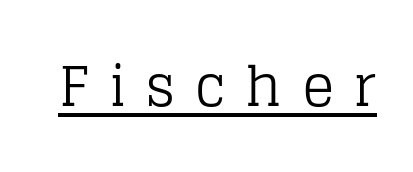
Looks like regular typesetting: each glyph gets only the width it needs. There is plenty of visible air inserted between adjacent glyphs. If you drew a line through each stem, it would be perfectly vertical. Nothing heavy about these letters — not bold at all.
